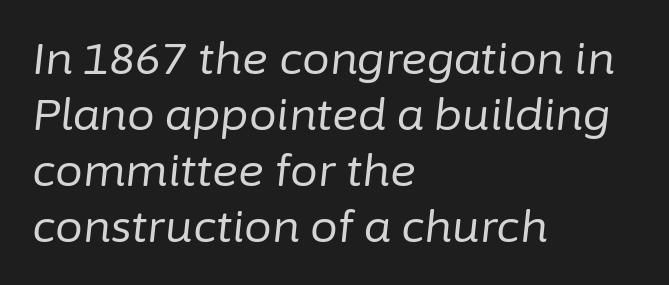
The image shows 44 px regular-weight type, italic (leaning right); set left-aligned, normal line spacing (1.27x), normal letter spacing, not underlined; low stroke contrast and a medium x-height.
